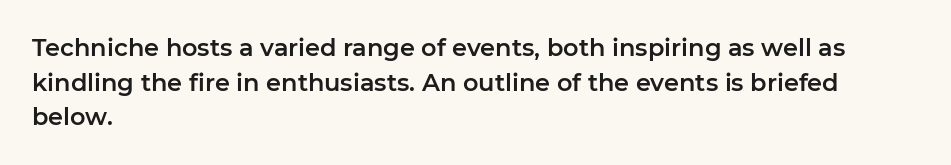
The image shows 24 px text type, upright; set left-aligned, normal line spacing (1.44x), normal letter spacing, not underlined.
